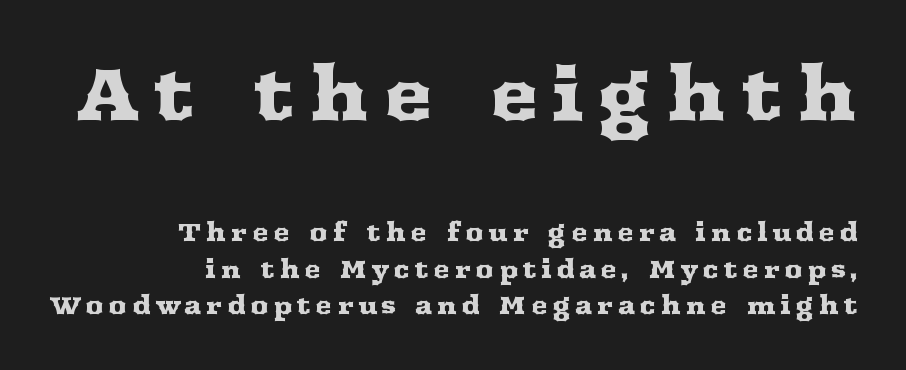
The image shows 74 px wide serif type, upright; set right-aligned, normal line spacing (1.47x), not underlined; the first (top) block is 2.96x larger; medium stroke contrast and a medium x-height.
